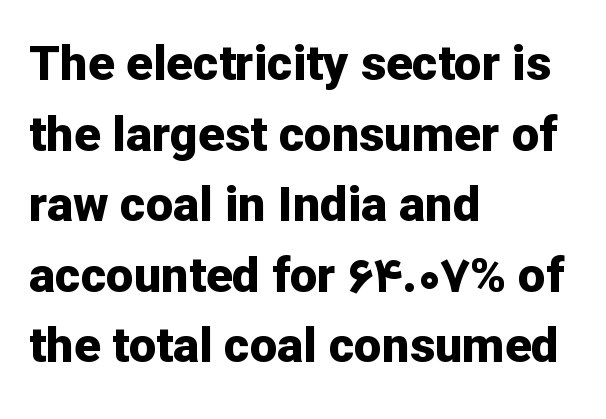
{"serif": "no", "italic": "no", "bold": "yes", "weight": "bold", "width": "normal", "stroke_contrast": "low", "x_height": "medium", "monospaced": "no", "underline": "no", "align": "left", "line_spacing": "normal", "line_spacing_ratio": 1.44, "letter_spacing": "normal", "letter_spacing_em": 0.0, "glyph_px": 49}
